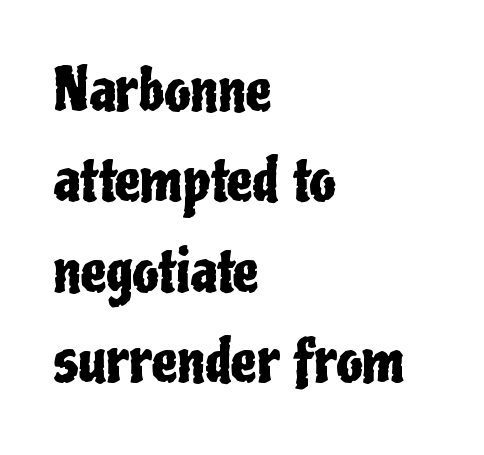
Q: Is the text italic (slanted)? A: No, it is upright.
Q: Is the typeface a serif or a sans-serif typeface? A: Sans-serif.
Q: Is the text underlined? A: No.
Q: How is the paragraph aligned? A: Left-aligned.
Q: Is the spacing between letters normal or unusually wide? A: Normal.
Q: Is the spacing between lines tight, normal or loose? A: Normal.
Q: Width (condensed, normal, or wide)? A: Condensed.
Q: Stroke contrast? A: Low.
Q: x-height? A: Medium.
Q: Monospaced? A: No.
